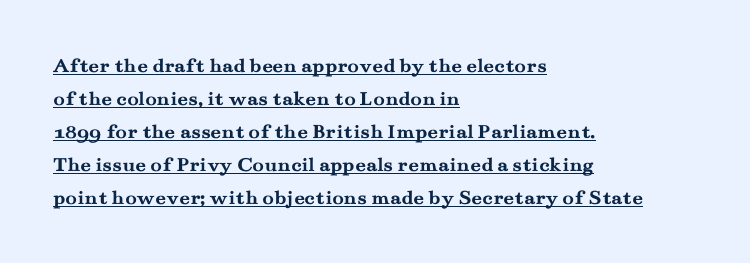
Q: Is the text bold? A: Yes.
Q: Is the text italic (slanted)? A: No, it is upright.
Q: Is the text underlined? A: Yes.
Q: How is the paragraph aligned? A: Left-aligned.
Q: Is the spacing between letters normal or unusually wide? A: Normal.
Q: Is the spacing between lines tight, normal or loose? A: Normal.
